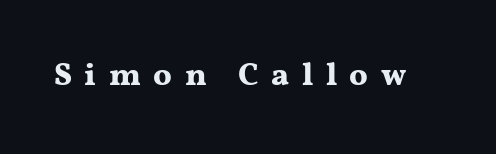
{"serif": "yes", "italic": "no", "bold": "yes", "weight": "bold", "width": "wide", "stroke_contrast": "medium", "x_height": "medium", "monospaced": "no", "underline": "no", "letter_spacing": "wide", "letter_spacing_em": 0.39, "glyph_px": 32}
